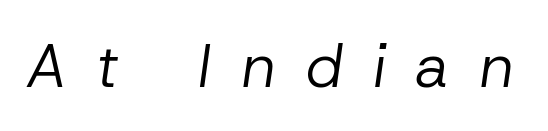
Q: Is the text bold? A: No.
Q: Is the text italic (slanted)? A: Yes, it leans right by about 8 degrees.
Q: Is the text underlined? A: No.
Q: Is the spacing between letters normal or unusually wide? A: Unusually wide.
Q: Width (condensed, normal, or wide)? A: Normal.
Q: Stroke contrast? A: Low.
Q: x-height? A: Medium.
Q: Monospaced? A: No.
